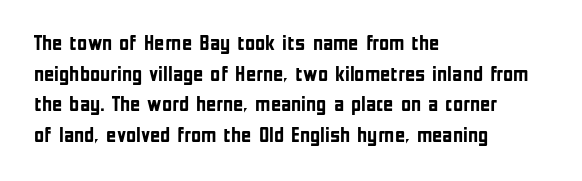
{"italic": "no", "bold": "yes", "underline": "no", "align": "left", "line_spacing": "normal", "line_spacing_ratio": 1.39, "letter_spacing": "normal", "letter_spacing_em": 0.0, "glyph_px": 22}
